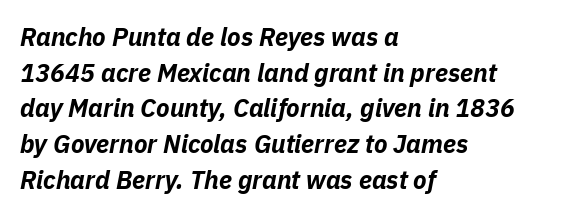
Q: Is the text bold? A: Yes.
Q: Is the text italic (slanted)? A: Yes, it leans right by about 11 degrees.
Q: Is the text underlined? A: No.
Q: How is the paragraph aligned? A: Left-aligned.
Q: Is the spacing between letters normal or unusually wide? A: Normal.
Q: Is the spacing between lines tight, normal or loose? A: Normal.
